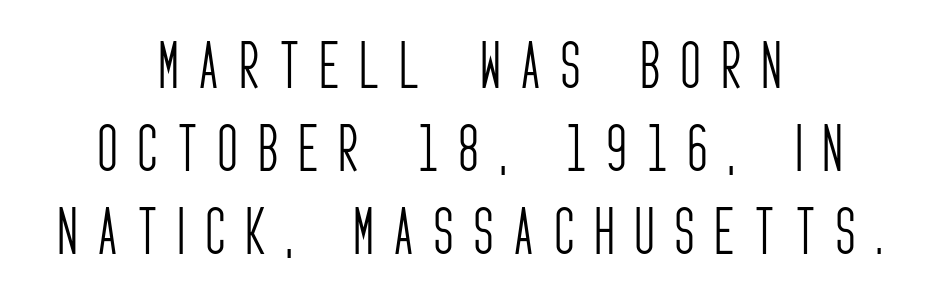
{"serif": "no", "italic": "no", "bold": "no", "weight": "light", "width": "condensed", "stroke_contrast": "low", "x_height": "large", "monospaced": "no", "underline": "no", "align": "center", "line_spacing": "normal", "line_spacing_ratio": 1.57, "letter_spacing": "wide", "letter_spacing_em": 0.4, "glyph_px": 53}
